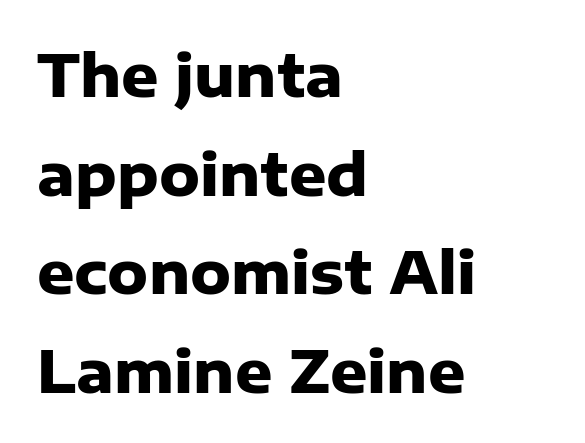
Q: Is the text bold? A: Yes.
Q: Is the text italic (slanted)? A: No, it is upright.
Q: Is the typeface a serif or a sans-serif typeface? A: Sans-serif.
Q: Is the text underlined? A: No.
Q: How is the paragraph aligned? A: Left-aligned.
Q: Is the spacing between letters normal or unusually wide? A: Normal.
Q: Is the spacing between lines tight, normal or loose? A: Normal.
Q: Width (condensed, normal, or wide)? A: Normal.
Q: Stroke contrast? A: Low.
Q: x-height? A: Medium.
Q: Monospaced? A: No.
